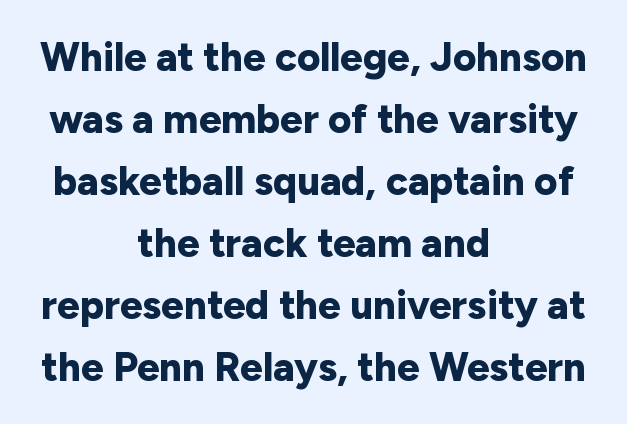
The image shows 40 px bold sans-serif type, upright; set centered, normal line spacing (1.55x), normal letter spacing, not underlined; low stroke contrast and a medium x-height.
